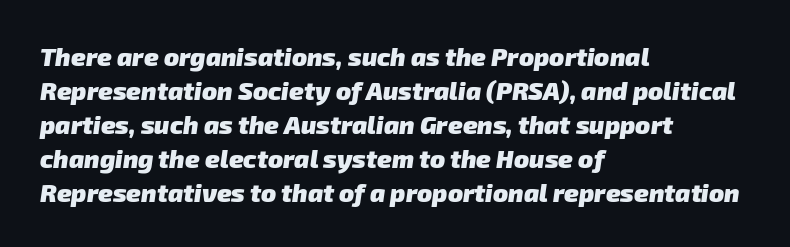
Horizontally, the lines are justified to the leading edge only. You could call the tracking neutral — neither tight nor loose. A bare baseline throughout the passage. Summary of vertical rhythm: regular, with standard interline spacing. The sample has been set heavy, in full bold.
